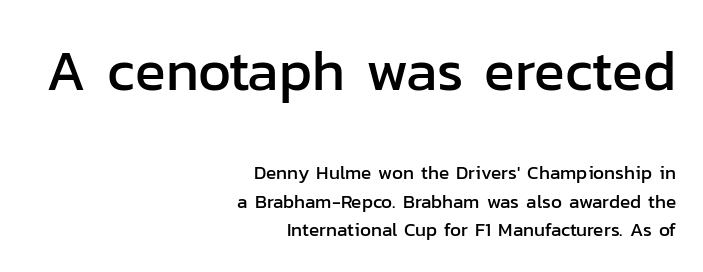
{"serif": "no", "italic": "no", "width": "normal", "stroke_contrast": "low", "x_height": "medium", "monospaced": "no", "underline": "no", "align": "right", "line_spacing": "normal", "line_spacing_ratio": 1.5, "letter_spacing": "normal", "letter_spacing_em": 0.0, "larger_block": "first", "size_ratio": 3.0, "glyph_px": 57}
